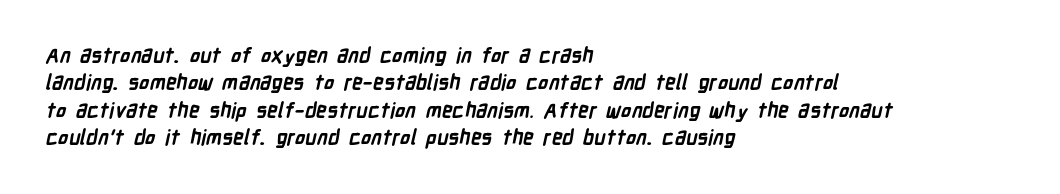
Q: Is the text bold? A: Yes.
Q: Is the text underlined? A: No.
Q: How is the paragraph aligned? A: Left-aligned.
Q: Is the spacing between letters normal or unusually wide? A: Normal.
Q: Is the spacing between lines tight, normal or loose? A: Normal.
